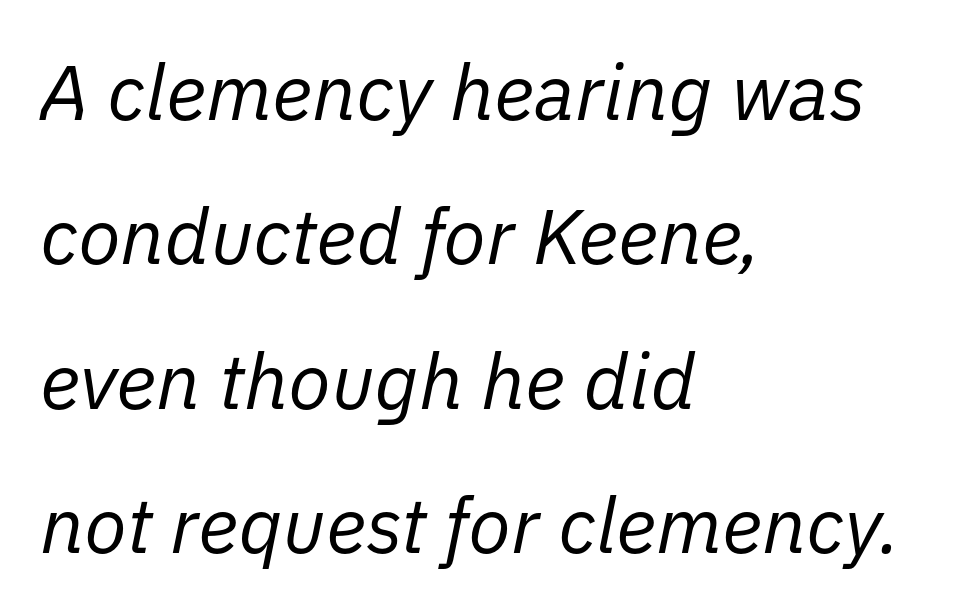
Q: Is the text bold? A: No.
Q: Is the text italic (slanted)? A: Yes, it leans right by about 11 degrees.
Q: Is the text underlined? A: No.
Q: How is the paragraph aligned? A: Left-aligned.
Q: Is the spacing between letters normal or unusually wide? A: Normal.
Q: Width (condensed, normal, or wide)? A: Normal.
Q: Stroke contrast? A: Low.
Q: x-height? A: Medium.
Q: Monospaced? A: No.
